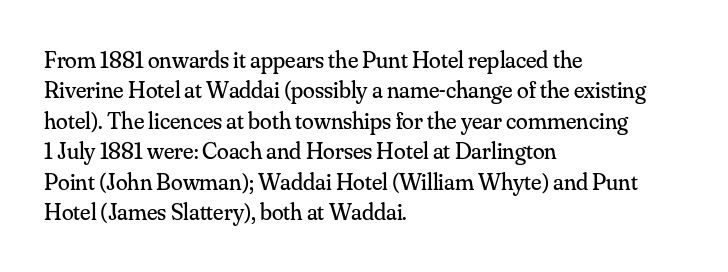
The type sits square on the baseline with zero lean. Only glyphs here, with clear space below each row. This sample is left-justified, so line endings fall wherever the words run out. Nothing unusual about the tracking: characters are spaced as the font intends. No extra ink here — the face is not bold.
